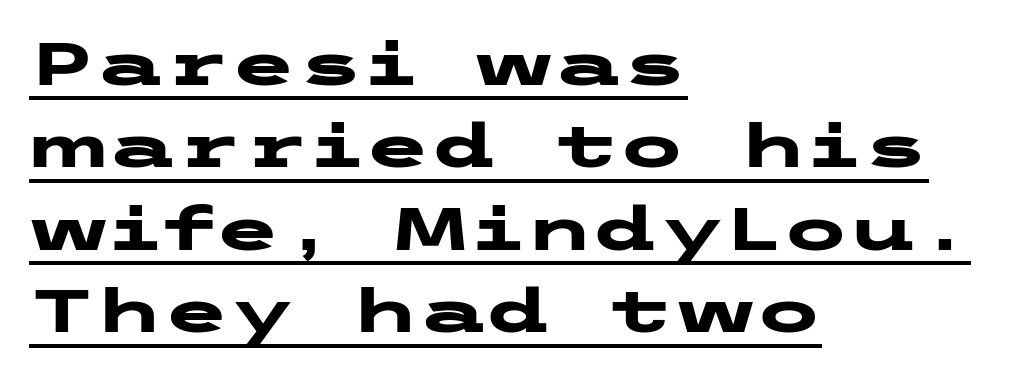
Q: Is the text bold? A: Yes.
Q: Is the text italic (slanted)? A: No, it is upright.
Q: Is the typeface a serif or a sans-serif typeface? A: Sans-serif.
Q: Is the text underlined? A: Yes.
Q: How is the paragraph aligned? A: Left-aligned.
Q: Is the spacing between letters normal or unusually wide? A: Normal.
Q: Is the spacing between lines tight, normal or loose? A: Normal.
Q: Width (condensed, normal, or wide)? A: Wide.
Q: Stroke contrast? A: Low.
Q: x-height? A: Medium.
